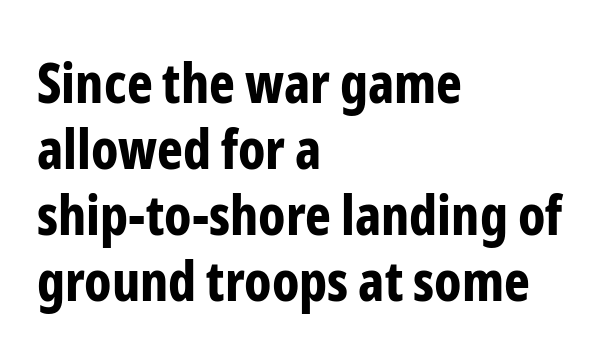
Horizontal alignment here is leftward, the default for most running prose. I'd describe the lettering as bold — thick and assertive. These lines keep a tight, regular rhythm from letter to letter. Words float on clear page, feet unadorned. Do the letters lean? They stand straight. Each letter keeps its own natural width here, so spacing adapts to shape.
